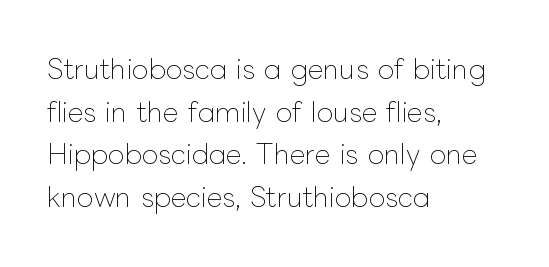
{"italic": "no", "bold": "no", "underline": "no", "align": "left", "line_spacing": "normal", "line_spacing_ratio": 1.58, "letter_spacing": "normal", "letter_spacing_em": 0.0, "glyph_px": 27}
